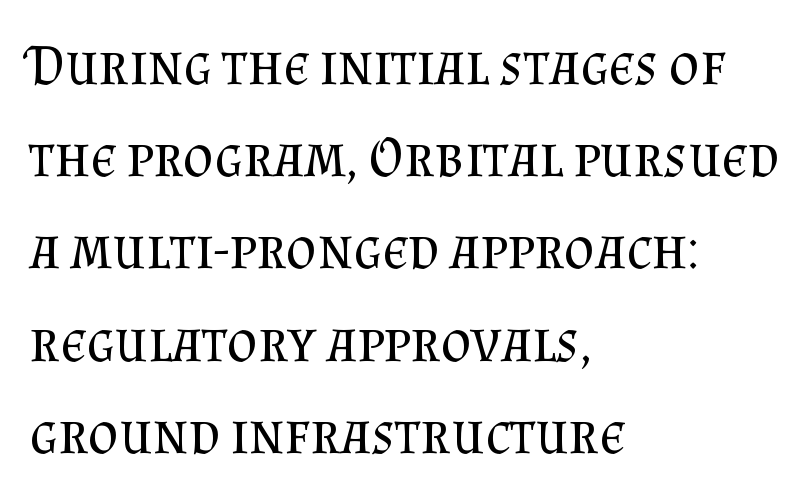
Q: Is the text bold? A: No.
Q: Is the text italic (slanted)? A: No, it is upright.
Q: Is the typeface a serif or a sans-serif typeface? A: Serif.
Q: Is the text underlined? A: No.
Q: How is the paragraph aligned? A: Left-aligned.
Q: Is the spacing between letters normal or unusually wide? A: Normal.
Q: Is the spacing between lines tight, normal or loose? A: Normal.
Q: Width (condensed, normal, or wide)? A: Normal.
Q: Stroke contrast? A: Medium.
Q: x-height? A: Small.
Q: Monospaced? A: No.
